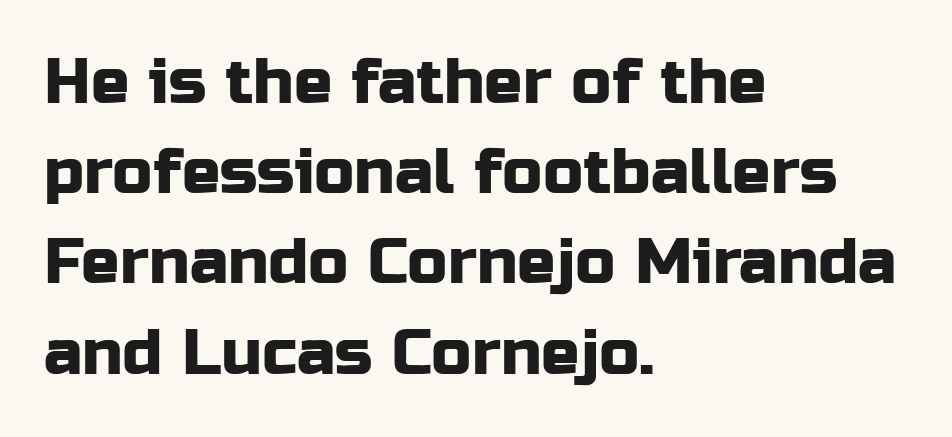
If you drew a ruler down the left edge, every line would touch it. This sample has the flowing, uneven cadence of proportional lettering. The line texture is even and compact thanks to regular tracking. No italicization has been applied; the sample stays upright. The space beneath each line is pristine and unruled.
